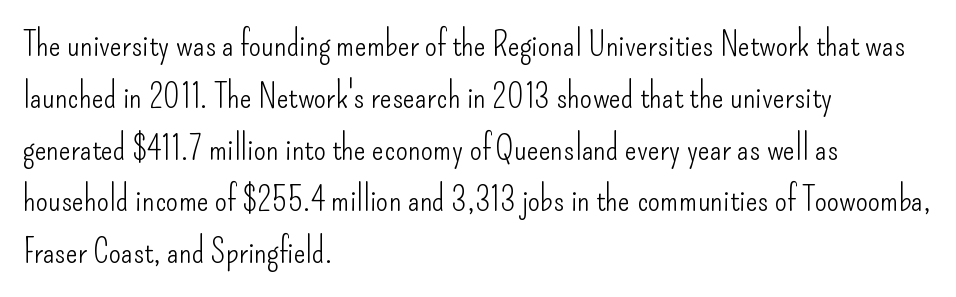
Q: Is the text bold? A: No.
Q: Is the text italic (slanted)? A: No, it is upright.
Q: Is the typeface a serif or a sans-serif typeface? A: Sans-serif.
Q: Is the text underlined? A: No.
Q: How is the paragraph aligned? A: Left-aligned.
Q: Is the spacing between letters normal or unusually wide? A: Normal.
Q: Is the spacing between lines tight, normal or loose? A: Normal.
Q: Width (condensed, normal, or wide)? A: Condensed.
Q: Stroke contrast? A: Low.
Q: x-height? A: Small.
Q: Monospaced? A: No.
